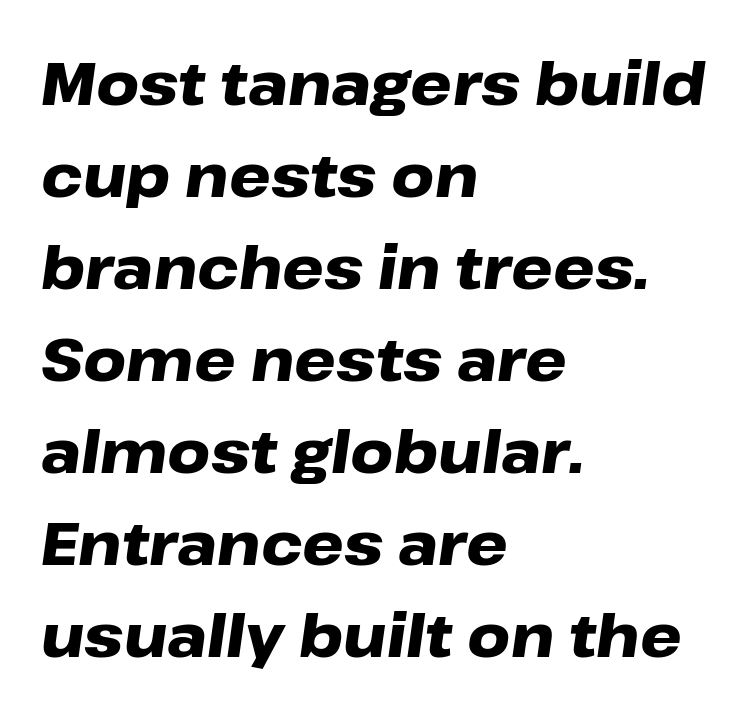
The image shows 59 px heavy, wide type, italic (leaning right); set left-aligned, normal line spacing (1.56x), normal letter spacing, not underlined; low stroke contrast and a medium x-height.
